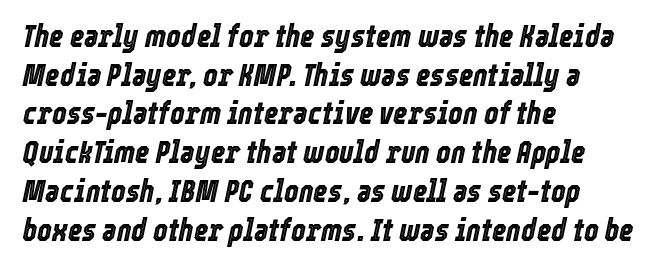
{"italic": "yes", "lean": "right", "slant_degrees": 12, "width": "condensed", "x_height": "medium", "monospaced": "no", "underline": "no", "align": "left", "line_spacing": "normal", "line_spacing_ratio": 1.25, "letter_spacing": "normal", "letter_spacing_em": 0.0, "glyph_px": 31}
